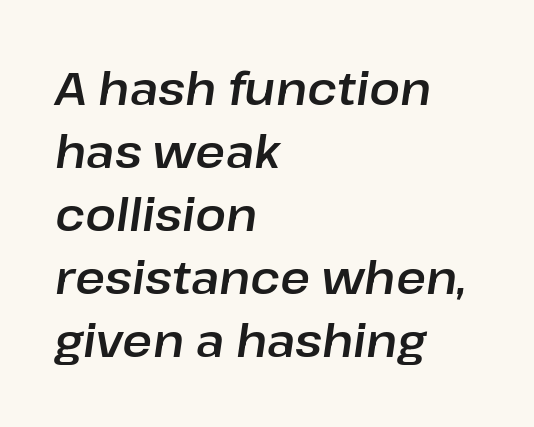
The image shows 46 px text type, italic (leaning right); set left-aligned, normal line spacing (1.37x), normal letter spacing, not underlined; low stroke contrast and a medium x-height.
